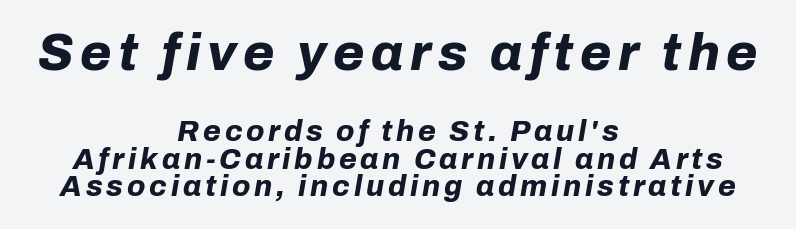
Q: Is the text bold? A: Yes.
Q: Is the text italic (slanted)? A: Yes, it leans right by about 10 degrees.
Q: Is the text underlined? A: No.
Q: How is the paragraph aligned? A: Centered.
Q: Is the spacing between lines tight, normal or loose? A: Tight.
Q: Which block of text is set in a larger size, the first (top) or the second (bottom)? A: The first (top) one.
Q: Width (condensed, normal, or wide)? A: Normal.
Q: Stroke contrast? A: Low.
Q: x-height? A: Medium.
Q: Monospaced? A: No.
